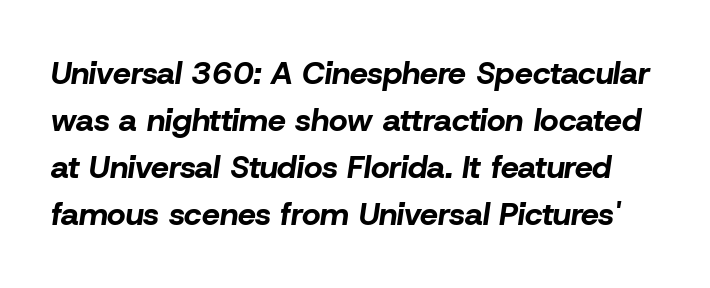
The image shows 32 px bold type, italic (leaning right); set normal line spacing (1.47x), normal letter spacing, not underlined; low stroke contrast and a medium x-height.
